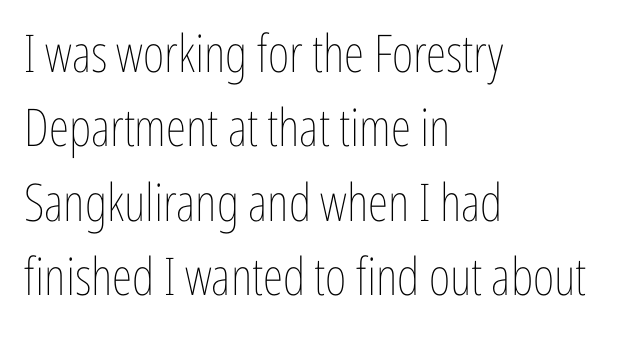
{"italic": "no", "bold": "no", "weight": "thin", "width": "condensed", "stroke_contrast": "low", "x_height": "medium", "monospaced": "no", "underline": "no", "align": "left", "line_spacing": "normal", "line_spacing_ratio": 1.43, "letter_spacing": "normal", "letter_spacing_em": 0.0, "glyph_px": 52}
